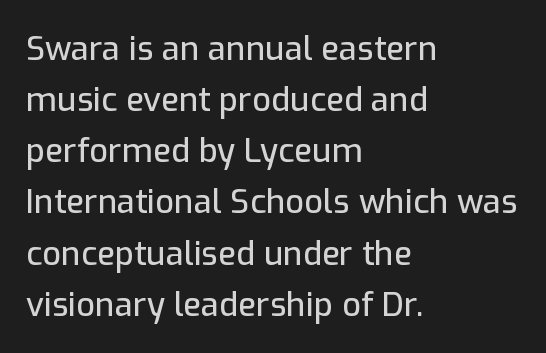
The lines in this sample share a left origin and differ only in where they stop. Compared with typical paragraphs, the rows here are spaced about the same. Compared with typical body copy, the letter spacing here is the same. Check under the words: just untouched page. What kind of face is this? One without serifs — a sans.
